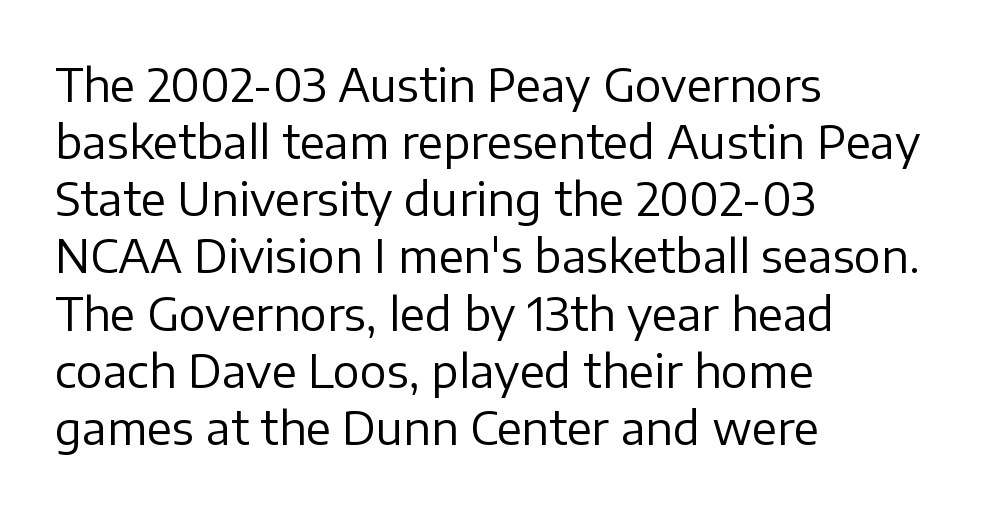
The image shows 45 px regular-weight sans-serif type, upright; set left-aligned, normal line spacing (1.27x), normal letter spacing, not underlined; low stroke contrast and a medium x-height.
